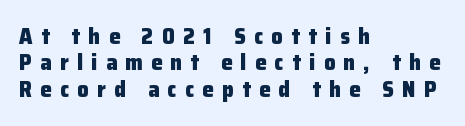
Is the block centered? No — it sits flush against the left margin. This rendering widens character spacing well past its baseline value. Unmarked baselines from the first word to the last. You can tell it's not italic because the verticals are truly vertical. The glyphs have the mass of a bold cut.
